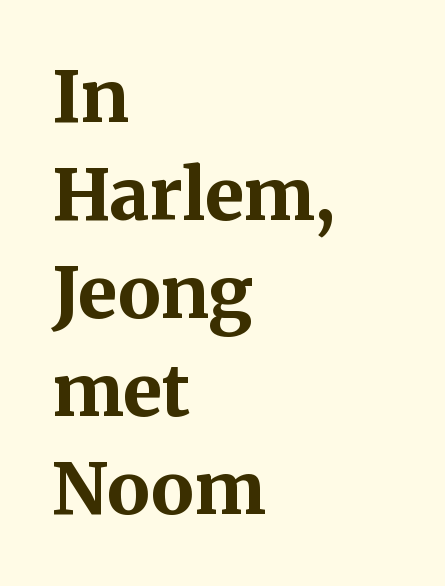
{"serif": "yes", "italic": "no", "bold": "yes", "weight": "bold", "width": "normal", "stroke_contrast": "medium", "x_height": "medium", "monospaced": "no", "underline": "no", "align": "left", "line_spacing": "normal", "line_spacing_ratio": 1.38, "letter_spacing": "normal", "letter_spacing_em": 0.0, "glyph_px": 71}
